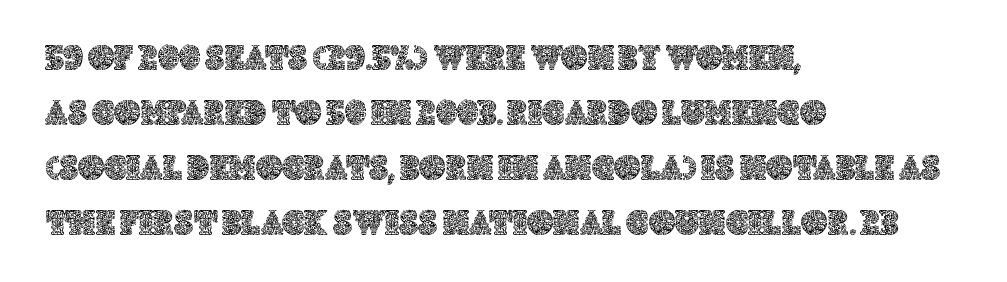
Q: Is the text italic (slanted)? A: No, it is upright.
Q: Is the text underlined? A: No.
Q: How is the paragraph aligned? A: Left-aligned.
Q: Is the spacing between letters normal or unusually wide? A: Normal.
Q: Is the spacing between lines tight, normal or loose? A: Normal.
Q: Width (condensed, normal, or wide)? A: Normal.
Q: x-height? A: Large.
Q: Monospaced? A: No.
